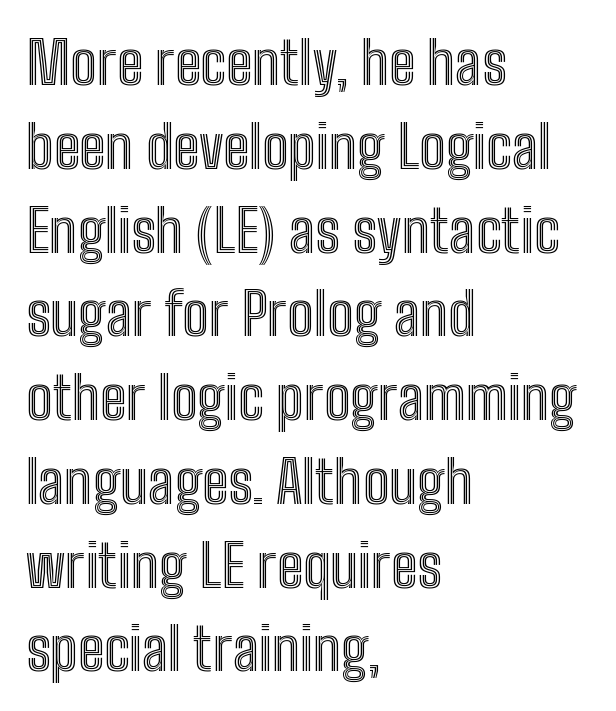
{"italic": "no", "width": "condensed", "x_height": "medium", "monospaced": "no", "underline": "no", "align": "left", "line_spacing": "normal", "line_spacing_ratio": 1.42, "letter_spacing": "normal", "letter_spacing_em": 0.0, "glyph_px": 59}
